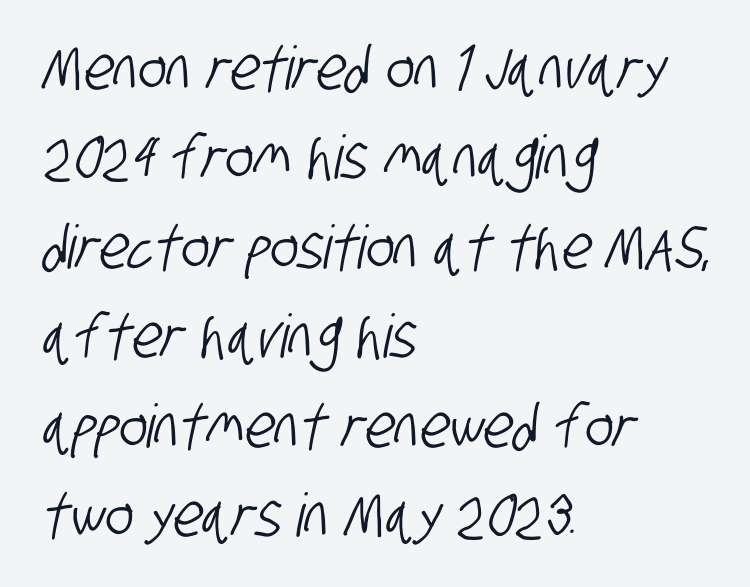
Q: Is the typeface a serif or a sans-serif typeface? A: Sans-serif.
Q: Is the text underlined? A: No.
Q: How is the paragraph aligned? A: Left-aligned.
Q: Is the spacing between letters normal or unusually wide? A: Normal.
Q: Is the spacing between lines tight, normal or loose? A: Normal.
Q: Width (condensed, normal, or wide)? A: Condensed.
Q: Stroke contrast? A: Low.
Q: x-height? A: Large.
Q: Monospaced? A: No.
